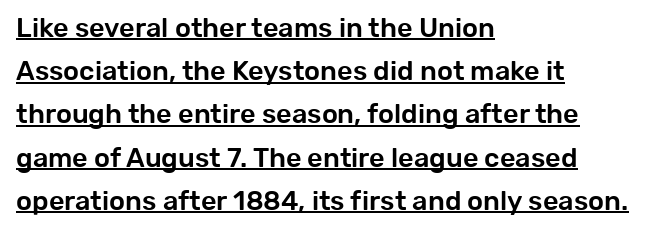
{"italic": "no", "underline": "yes", "align": "left", "line_spacing": "normal", "line_spacing_ratio": 1.6, "letter_spacing": "normal", "letter_spacing_em": 0.0, "glyph_px": 27}
